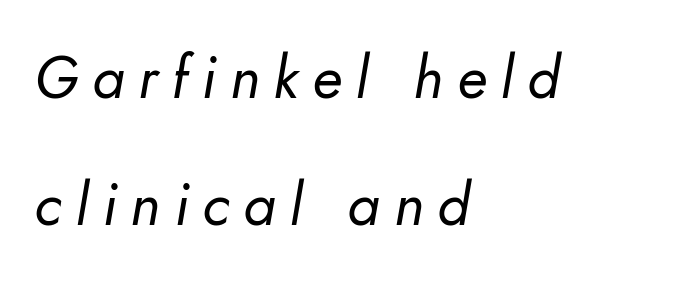
The image shows 59 px regular-weight type, italic (leaning right); set left-aligned, loose line spacing (2.16x), unusually wide letter spacing (+0.23 em), not underlined; low stroke contrast and a small x-height.
